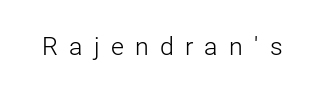
The image shows 25 px text type, upright; set unusually wide letter spacing (+0.45 em), not underlined.
